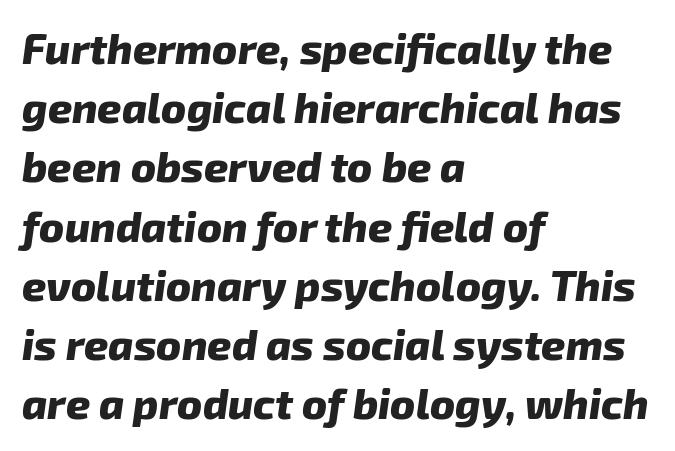
Letter spacing: default. Type without underlining. Short and long lines alike share a common starting point at left. Each letter keeps its own natural width here, so spacing adapts to shape. The rendering applies a slant to the glyphs. The face used here has the dense, thick strokes of a bold.
